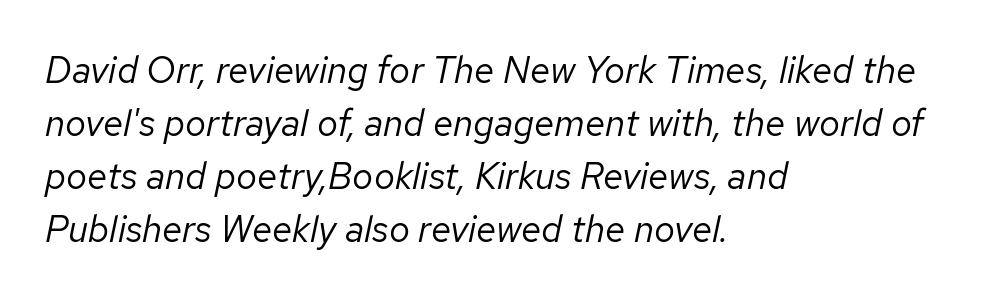
Q: Is the text bold? A: No.
Q: Is the text italic (slanted)? A: Yes, it leans right by about 12 degrees.
Q: Is the text underlined? A: No.
Q: How is the paragraph aligned? A: Left-aligned.
Q: Is the spacing between letters normal or unusually wide? A: Normal.
Q: Is the spacing between lines tight, normal or loose? A: Normal.
Q: Width (condensed, normal, or wide)? A: Normal.
Q: Stroke contrast? A: Low.
Q: x-height? A: Medium.
Q: Monospaced? A: No.
